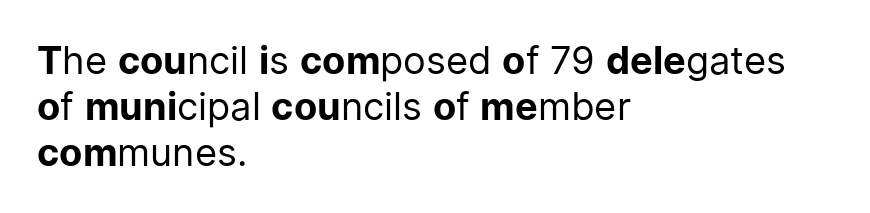
Q: Is the text bold? A: No.
Q: Is the text italic (slanted)? A: No, it is upright.
Q: Is the typeface a serif or a sans-serif typeface? A: Sans-serif.
Q: Is the text underlined? A: No.
Q: How is the paragraph aligned? A: Left-aligned.
Q: Is the spacing between letters normal or unusually wide? A: Normal.
Q: Width (condensed, normal, or wide)? A: Normal.
Q: Stroke contrast? A: Low.
Q: x-height? A: Medium.
Q: Monospaced? A: No.
